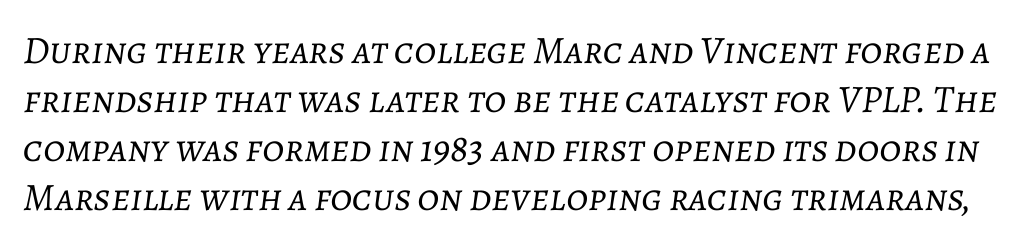
The image shows 39 px light type, italic (leaning right); set normal line spacing (1.26x), normal letter spacing, not underlined; low stroke contrast and a medium x-height.
